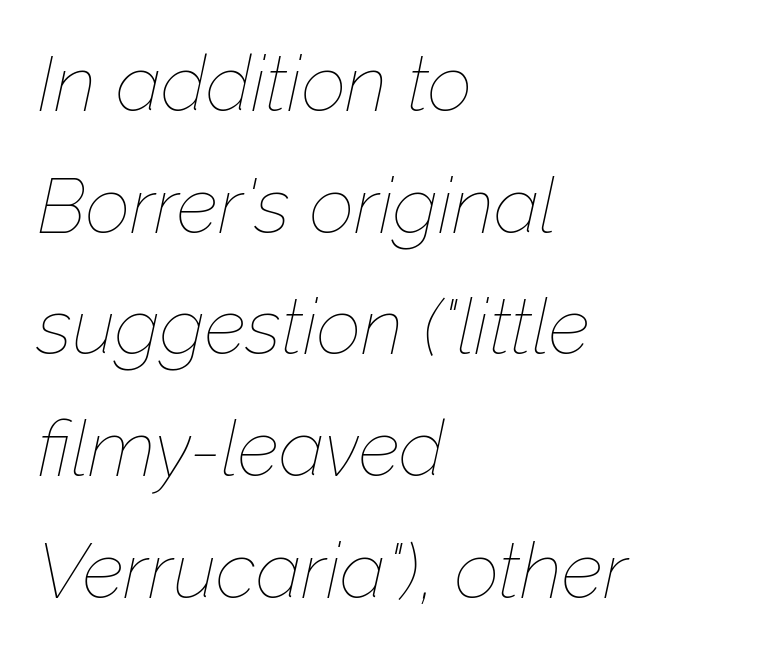
Q: Is the text bold? A: No.
Q: Is the text italic (slanted)? A: Yes, it leans right by about 12 degrees.
Q: Is the text underlined? A: No.
Q: How is the paragraph aligned? A: Left-aligned.
Q: Is the spacing between letters normal or unusually wide? A: Normal.
Q: Is the spacing between lines tight, normal or loose? A: Normal.
Q: Width (condensed, normal, or wide)? A: Normal.
Q: Stroke contrast? A: Low.
Q: x-height? A: Medium.
Q: Monospaced? A: No.
